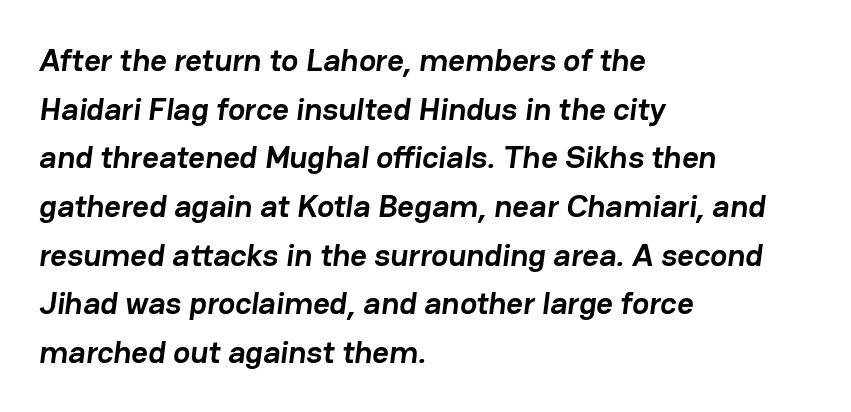
{"serif": "no", "bold": "yes", "weight": "semibold", "width": "normal", "stroke_contrast": "low", "x_height": "medium", "monospaced": "no", "underline": "no", "align": "left", "line_spacing": "normal", "line_spacing_ratio": 1.52, "letter_spacing": "normal", "letter_spacing_em": 0.0, "glyph_px": 32}
